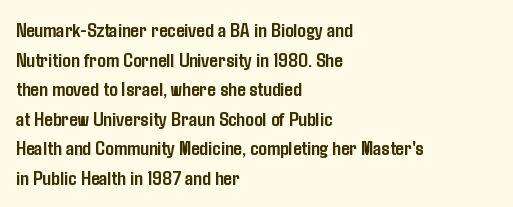
The vertical gap from one line to the next is medium. Beneath every word, the page is bare. Nothing unusual about the tracking: characters are spaced as the font intends. Its strokes are broad and dark, the hallmark of bold type. This sample uses an upright cut, with every glyph sitting square on the baseline. If you drew a ruler down the left edge, every line would touch it.
